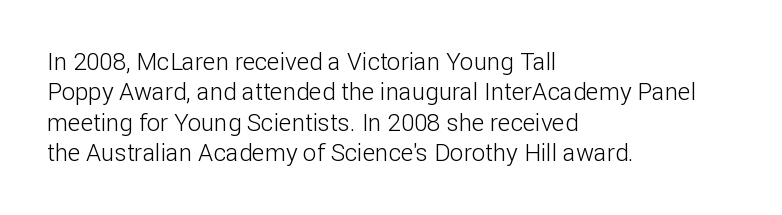
Q: Is the text bold? A: No.
Q: Is the text italic (slanted)? A: No, it is upright.
Q: Is the text underlined? A: No.
Q: How is the paragraph aligned? A: Left-aligned.
Q: Is the spacing between letters normal or unusually wide? A: Normal.
Q: Is the spacing between lines tight, normal or loose? A: Normal.
